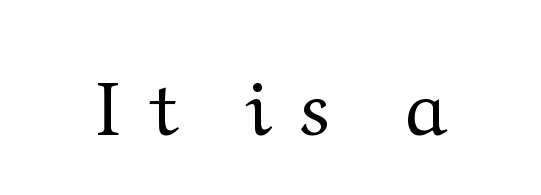
Glyph-to-glyph distance is far greater than everyday printed text. Is this a fixed-width face? No — the glyphs have proportional, varying widths. Each letter's strokes conclude with small projecting serifs. The axis of the letterforms is exactly vertical. The font sits on the lighter half of the weight spectrum, regular included.
